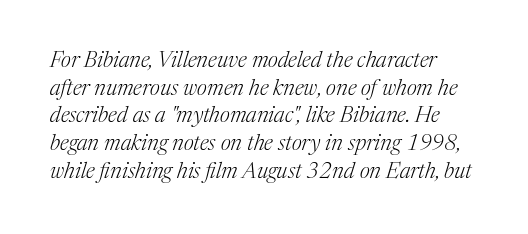
The designer left line spacing at the default. Summary of weight: not heavy and not bold. Would a proofreader flag this as italicized? Yes. Honestly, there is no underline to notice here at all.
